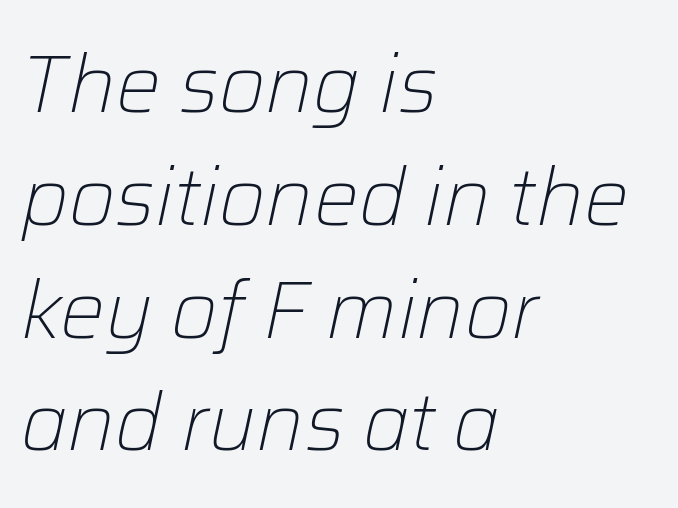
{"italic": "yes", "lean": "right", "slant_degrees": 12, "bold": "no", "weight": "light", "width": "normal", "stroke_contrast": "low", "x_height": "medium", "monospaced": "no", "underline": "no", "align": "left", "line_spacing": "normal", "line_spacing_ratio": 1.41, "letter_spacing": "normal", "letter_spacing_em": 0.0, "glyph_px": 80}
